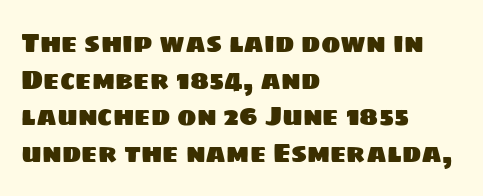
Q: Is the text underlined? A: No.
Q: How is the paragraph aligned? A: Left-aligned.
Q: Is the spacing between letters normal or unusually wide? A: Normal.
Q: Is the spacing between lines tight, normal or loose? A: Normal.
